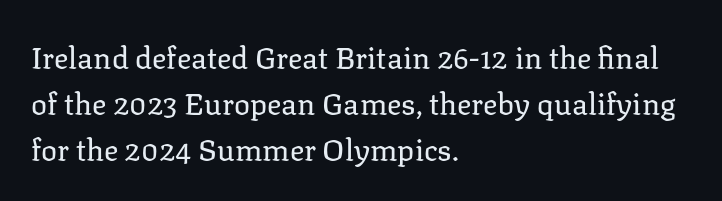
The lines in this sample share a left origin and differ only in where they stop. The rendering uses natural spacing where letterforms have individual widths. Compared with typical paragraphs, the rows here are spaced about the same. Posture: straight, roman, zero tilt. You could call the tracking neutral — neither tight nor loose. Old-style or modern, the face here clearly has serifs.
